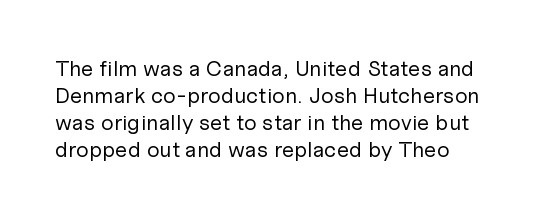
Check under the words: just untouched page. The letterforms sit shoulder to shoulder at normal distance. Rendered with straight, roman letterforms. No heavy texture on the line: the type isn't bold.
